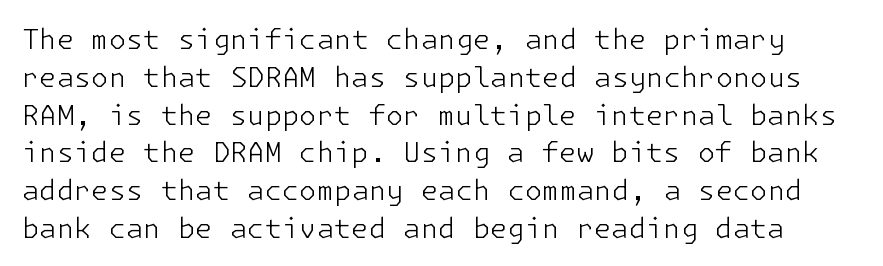
Compared with typical paragraphs, the rows here are spaced about the same. Descender tails drop into unmarked territory. Is there any slant? The stems are plumb. Letters have the restrained weight of plain body copy at most. Nothing sits at the stroke ends, so this counts as sans-serif. Nothing unusual about the tracking: characters are spaced as the font intends.
